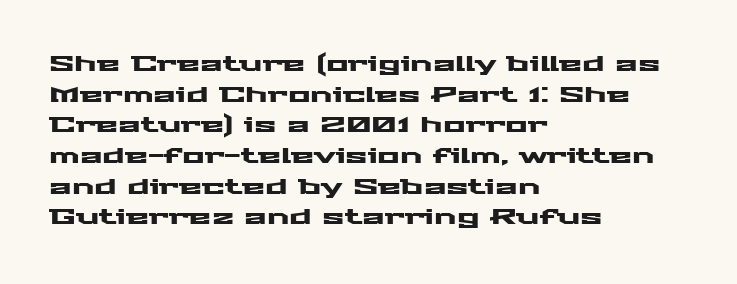
Style check: upright. Quick note: interline space is typical. This sample uses plain, unmodified letter spacing. In CSS terms this would be text-align: left.
